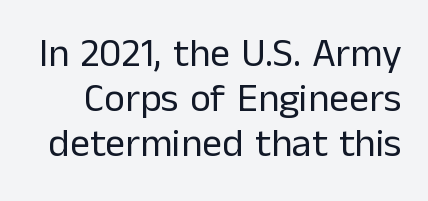
The image shows 40 px regular-weight sans-serif type, upright; set tight line spacing (1.13x), normal letter spacing, not underlined; low stroke contrast and a medium x-height.
